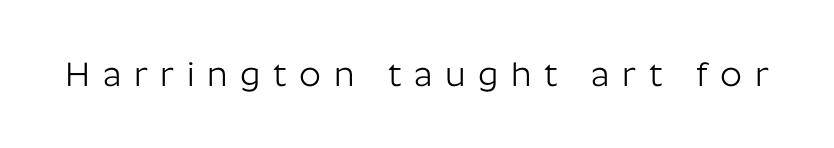
The image shows 34 px light sans-serif type, upright; set unusually wide letter spacing (+0.37 em), not underlined; low stroke contrast and a medium x-height.
